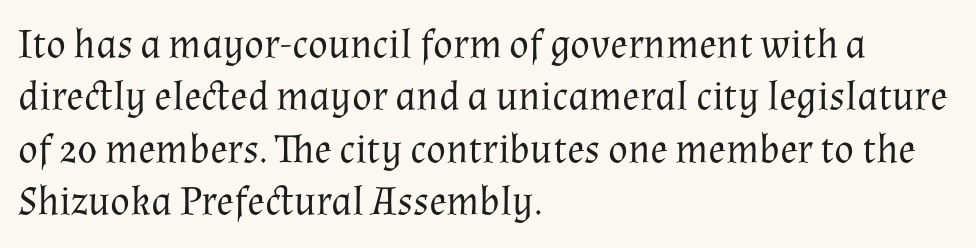
Q: Is the text bold? A: No.
Q: Is the text italic (slanted)? A: No, it is upright.
Q: Is the typeface a serif or a sans-serif typeface? A: Serif.
Q: Is the text underlined? A: No.
Q: How is the paragraph aligned? A: Left-aligned.
Q: Is the spacing between letters normal or unusually wide? A: Normal.
Q: Is the spacing between lines tight, normal or loose? A: Normal.
Q: Width (condensed, normal, or wide)? A: Normal.
Q: Stroke contrast? A: Medium.
Q: x-height? A: Medium.
Q: Monospaced? A: No.
